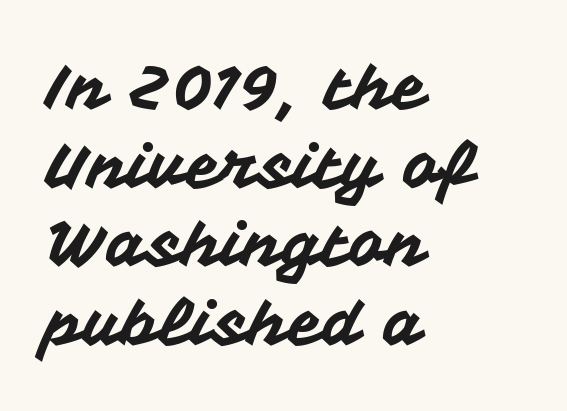
The image shows 63 px sans-serif type; set left-aligned, normal line spacing (1.25x), normal letter spacing, not underlined; medium stroke contrast and a medium x-height.
